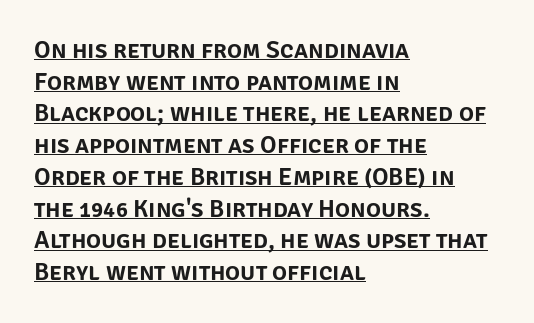
Horizontal bands of white between lines are of average thickness. Does the lettering tilt? It doesn't — this is upright. Caption: standard tracking, unaltered. The typesetter chose a ragged-right arrangement here. The rendering uses the underline text-decoration.
